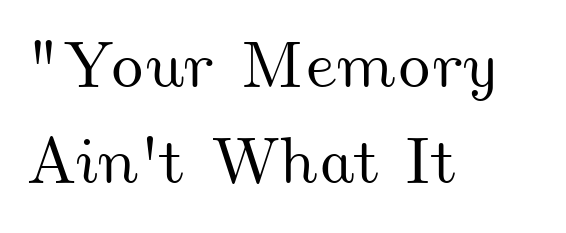
{"width": "wide", "stroke_contrast": "medium", "x_height": "small", "monospaced": "no", "underline": "no", "align": "left", "line_spacing": "normal", "line_spacing_ratio": 1.45, "letter_spacing": "normal", "letter_spacing_em": 0.0, "glyph_px": 66}
